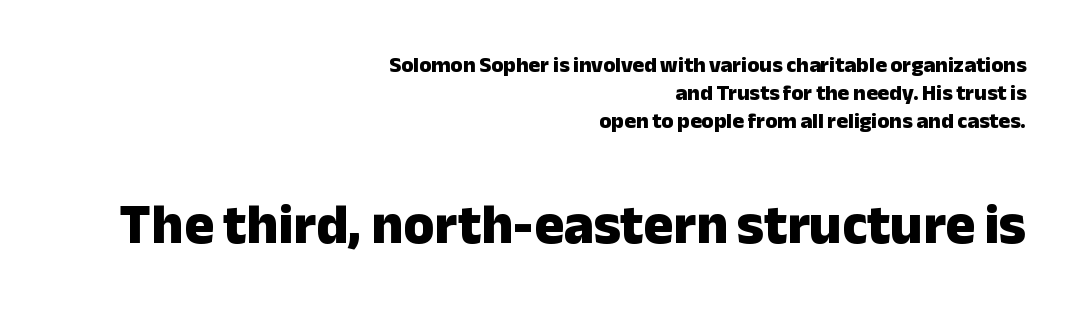
Vertical strokes here are truly vertical. In this sample the second text group is rendered at the bigger scale. The space beneath each line is pristine and unruled. Is there much room between lines? A standard amount, neither cramped nor airy. Proportional: the letters do not fall into vertical columns. Short note: letters normally spaced.
